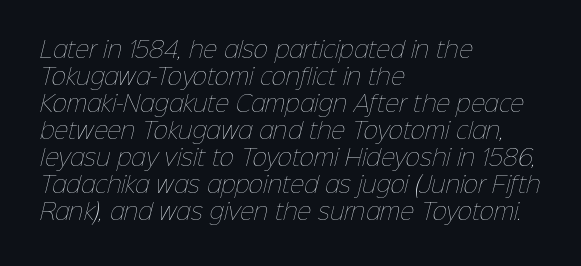
This sample uses plain, unmodified letter spacing. The compositor pushed each line to the left boundary. Descenders hang freely into open space. Compared with a typical body face, this is equally light or lighter still.
